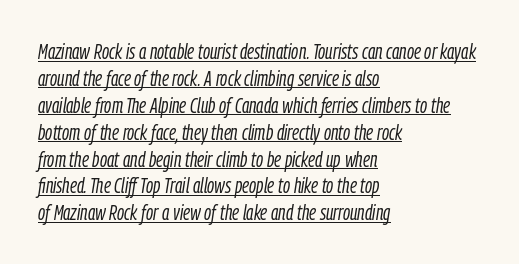
The image shows 21 px text type, italic (leaning right); set left-aligned, normal line spacing (1.28x), normal letter spacing, underlined.
